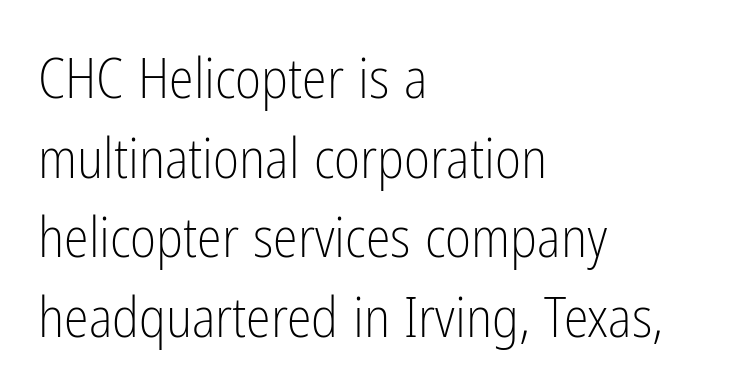
{"serif": "no", "italic": "no", "bold": "no", "weight": "light", "width": "condensed", "stroke_contrast": "low", "x_height": "medium", "monospaced": "no", "underline": "no", "align": "left", "line_spacing": "normal", "line_spacing_ratio": 1.42, "letter_spacing": "normal", "letter_spacing_em": 0.0, "glyph_px": 56}
